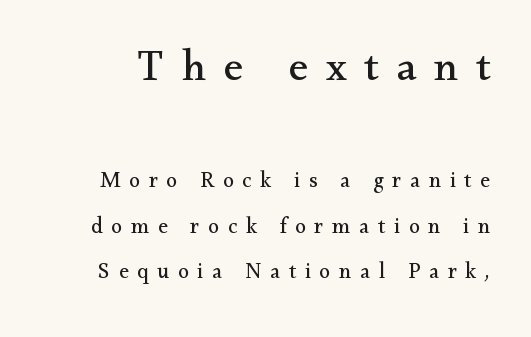
{"serif": "yes", "italic": "no", "bold": "no", "weight": "regular", "width": "normal", "stroke_contrast": "medium", "x_height": "small", "monospaced": "no", "underline": "no", "line_spacing": "loose", "line_spacing_ratio": 2.07, "letter_spacing": "wide", "letter_spacing_em": 0.4, "larger_block": "first", "size_ratio": 2.0, "glyph_px": 44}
